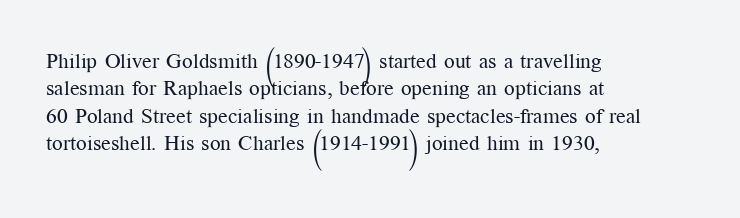
{"italic": "no", "bold": "no", "underline": "no", "align": "left", "line_spacing": "normal", "line_spacing_ratio": 1.3, "letter_spacing": "normal", "letter_spacing_em": 0.0, "glyph_px": 21}
